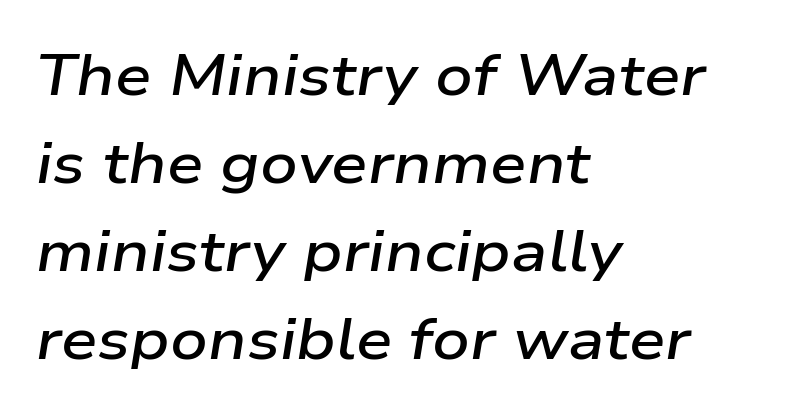
Compared with typical paragraphs, the rows here are spaced about the same. The space directly below the letters is spotless. Every letter is mildly thick-stroked: semibold rather than bold. The tracking reads as untouched default to a designer's eye.
